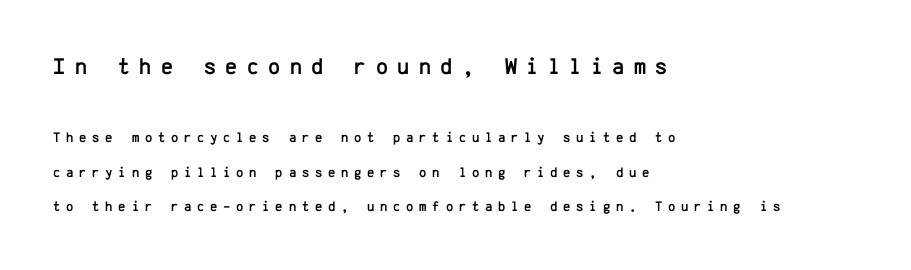
Q: Is the text italic (slanted)? A: No, it is upright.
Q: Is the text underlined? A: No.
Q: How is the paragraph aligned? A: Left-aligned.
Q: Is the spacing between letters normal or unusually wide? A: Unusually wide.
Q: Is the spacing between lines tight, normal or loose? A: Loose.
Q: Which block of text is set in a larger size, the first (top) or the second (bottom)? A: The first (top) one.
